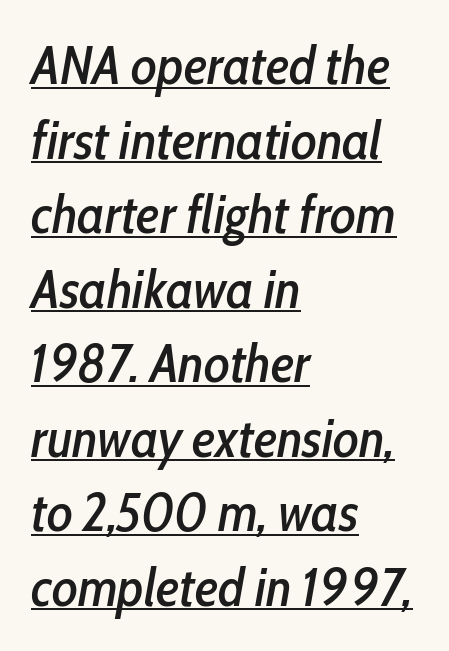
The image shows 54 px condensed type, italic (leaning right); set left-aligned, normal line spacing (1.38x), normal letter spacing, underlined; low stroke contrast and a medium x-height.
